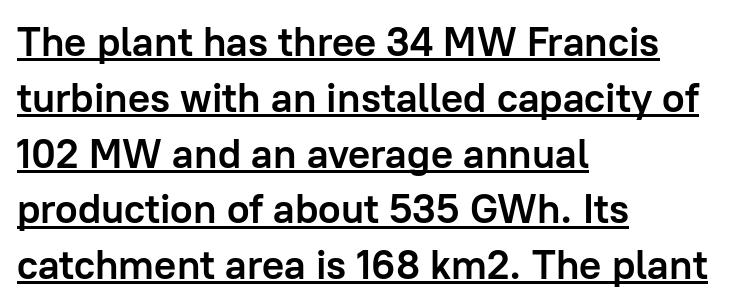
{"serif": "no", "italic": "no", "bold": "yes", "weight": "semibold", "width": "normal", "stroke_contrast": "low", "x_height": "medium", "monospaced": "no", "underline": "yes", "align": "left", "line_spacing": "normal", "line_spacing_ratio": 1.36, "letter_spacing": "normal", "letter_spacing_em": 0.0, "glyph_px": 41}
